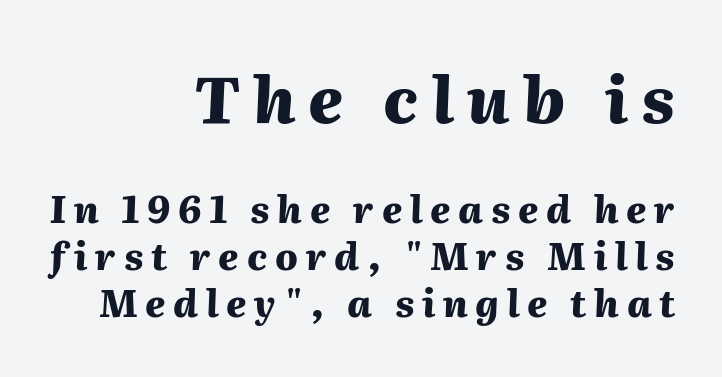
In CSS terms this would be text-align: right. Is the lower block the larger one? No — the upper block carries the bigger type. The letters advance in unequal steps, a hallmark of proportional type. The glyphs are unaccompanied by any horizontal stroke below them.
